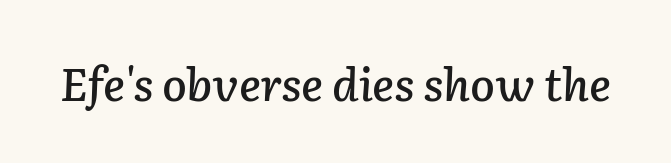
The image shows 45 px text type, italic (leaning right); set normal letter spacing, not underlined; low stroke contrast and a medium x-height.
